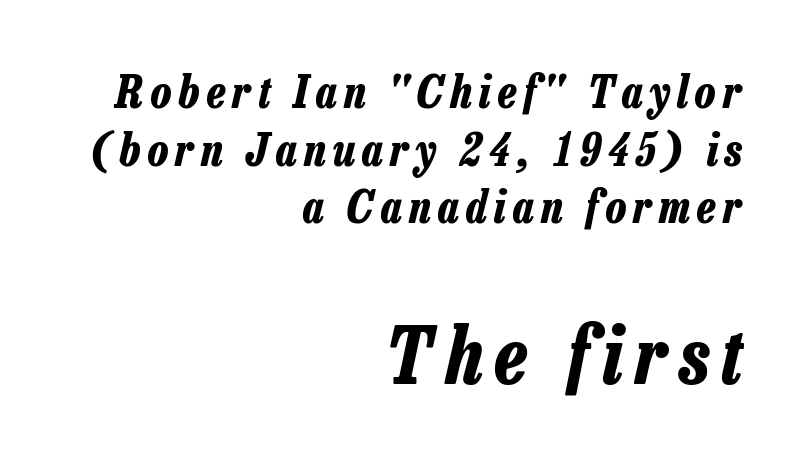
Decoration check: the copy has no underline. The rendering enlarges the type as you move from the upper chunk to the lower. What weight is shown? A full bold with thick strokes. Which margin do the lines hug? The right one — the left edge is uneven. If you drew a line through each stem, it would be angled.
